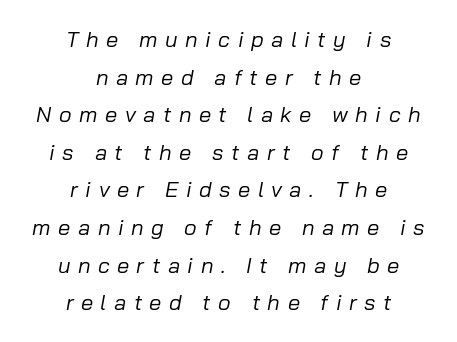
The image shows 22 px text type, italic (leaning right); set centered, line spacing 1.71x, unusually wide letter spacing (+0.34 em), not underlined.
